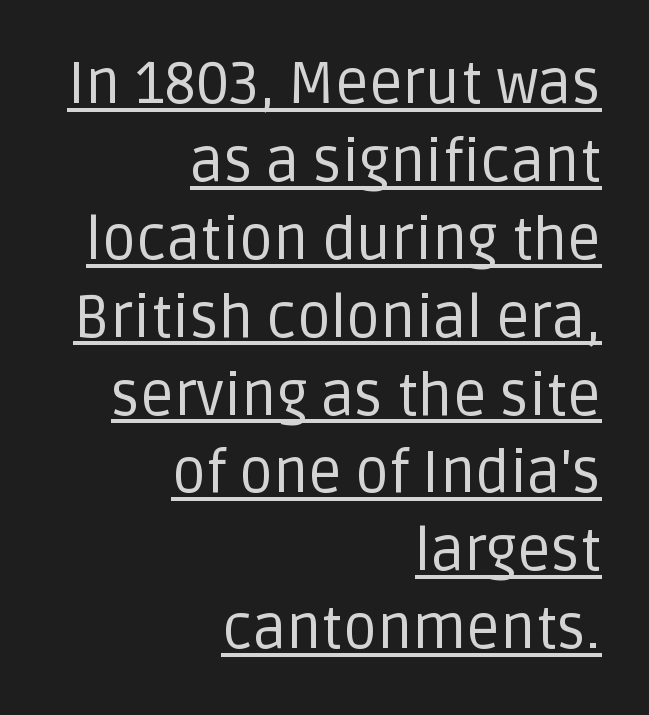
Q: Is the text bold? A: No.
Q: Is the text italic (slanted)? A: No, it is upright.
Q: Is the typeface a serif or a sans-serif typeface? A: Sans-serif.
Q: Is the text underlined? A: Yes.
Q: How is the paragraph aligned? A: Right-aligned.
Q: Is the spacing between letters normal or unusually wide? A: Normal.
Q: Is the spacing between lines tight, normal or loose? A: Normal.
Q: Width (condensed, normal, or wide)? A: Normal.
Q: Stroke contrast? A: Low.
Q: x-height? A: Large.
Q: Monospaced? A: No.
